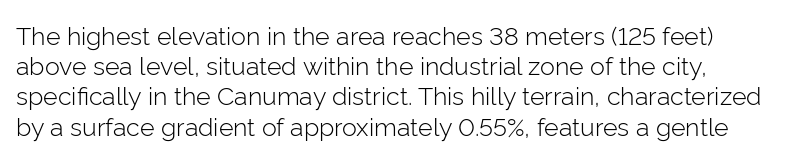
The lettering holds an erect, upright posture throughout. Caption: standard tracking, unaltered. Stroke thickness stays within the range of a standard reading face or lighter. The baseline area is clear.
